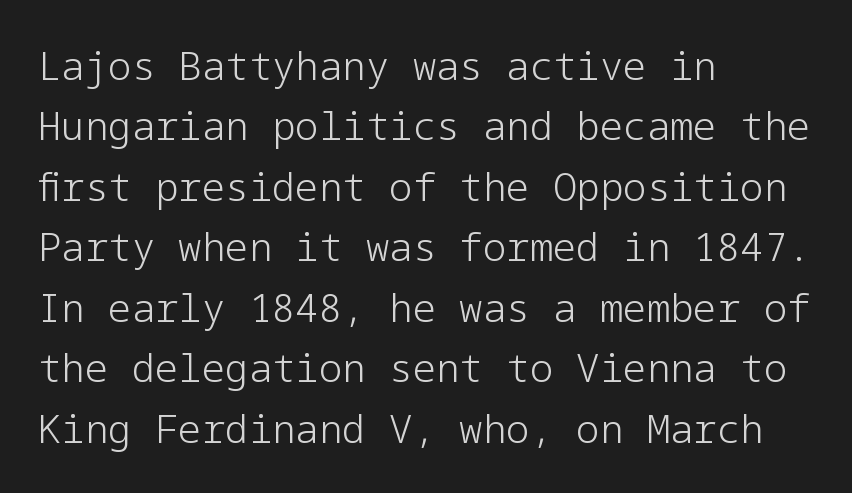
The image shows 39 px light sans-serif type, upright; set left-aligned, normal line spacing (1.55x), normal letter spacing, not underlined; low stroke contrast and a medium x-height.
